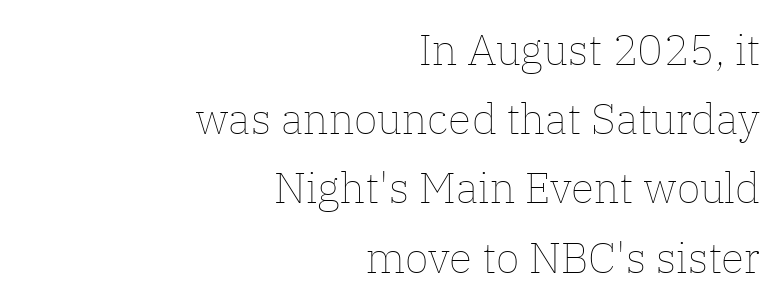
The image shows 43 px thin type, upright; set right-aligned, normal line spacing (1.61x), normal letter spacing, not underlined; low stroke contrast and a medium x-height.
